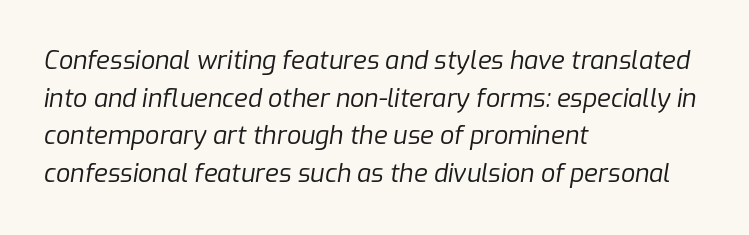
Q: Is the text bold? A: No.
Q: Is the text italic (slanted)? A: Yes, it leans right by about 9 degrees.
Q: Is the text underlined? A: No.
Q: How is the paragraph aligned? A: Left-aligned.
Q: Is the spacing between letters normal or unusually wide? A: Normal.
Q: Is the spacing between lines tight, normal or loose? A: Normal.
